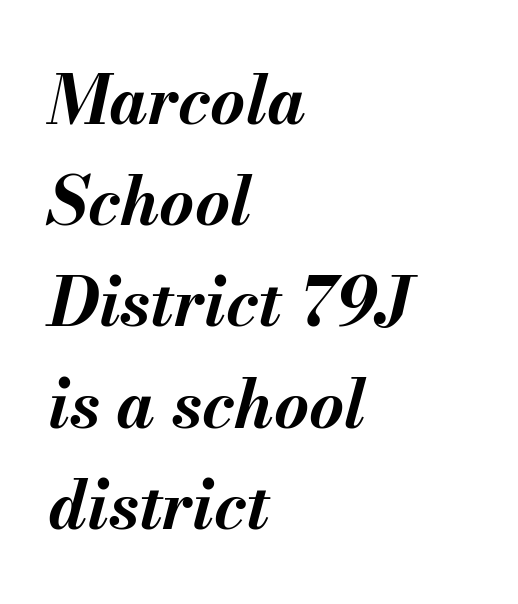
Q: Is the text bold? A: Yes.
Q: Is the text italic (slanted)? A: Yes, it leans right by about 13 degrees.
Q: Is the text underlined? A: No.
Q: How is the paragraph aligned? A: Left-aligned.
Q: Is the spacing between letters normal or unusually wide? A: Normal.
Q: Is the spacing between lines tight, normal or loose? A: Normal.
Q: Width (condensed, normal, or wide)? A: Normal.
Q: Stroke contrast? A: Medium.
Q: x-height? A: Small.
Q: Monospaced? A: No.
